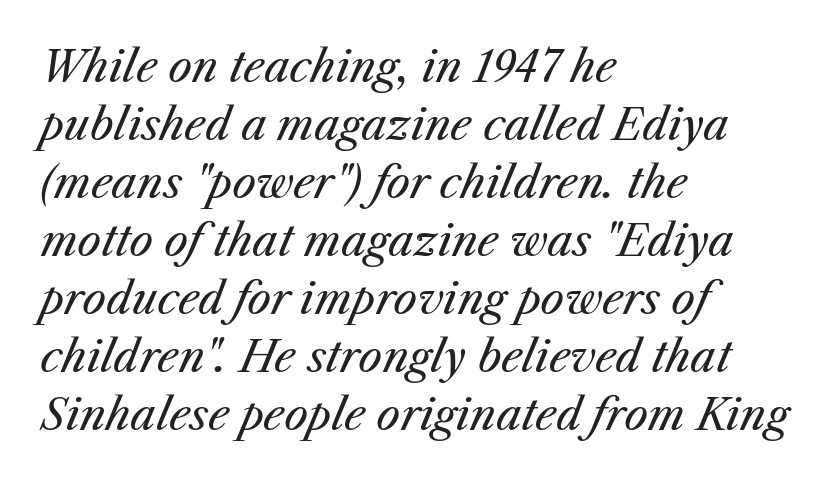
Tall strokes in this sample are angled rather than plumb. Note the varied advance widths — an 'i' is clearly narrower than an 'm'. Check the space under the baseline: it is left empty. Nobody touched the tracking dial on this one.
